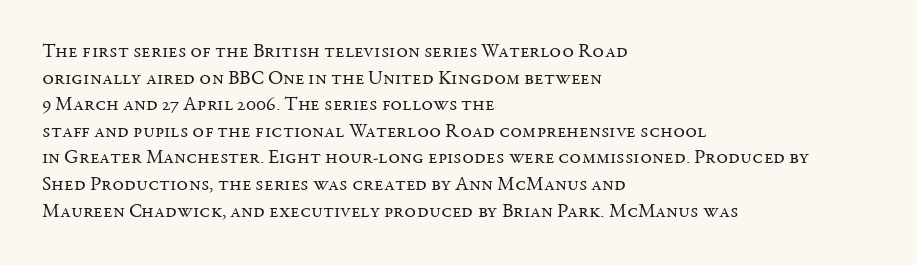
Does the copy run flush right? No — it runs flush left. The block of text has a typical density, with ordinary space between rows. This sample uses plain, unmodified letter spacing. The zone under the glyphs is completely vacant. A roman cut, with each character standing at attention. Stem width sits at or under what a default text font uses.
